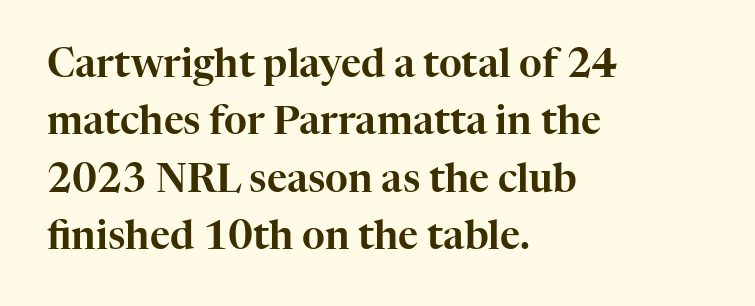
The image shows 39 px serif type, upright; set left-aligned, normal line spacing (1.47x), normal letter spacing, not underlined; high stroke contrast and a medium x-height.
